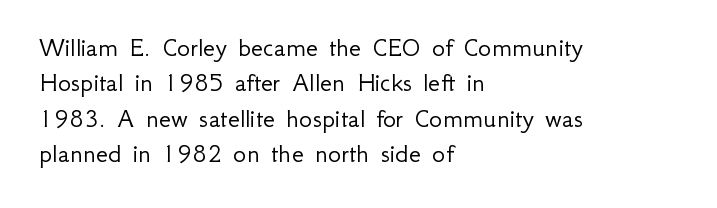
Q: Is the text bold? A: No.
Q: Is the text italic (slanted)? A: No, it is upright.
Q: Is the typeface a serif or a sans-serif typeface? A: Sans-serif.
Q: Is the text underlined? A: No.
Q: How is the paragraph aligned? A: Left-aligned.
Q: Is the spacing between letters normal or unusually wide? A: Normal.
Q: Is the spacing between lines tight, normal or loose? A: Normal.
Q: Width (condensed, normal, or wide)? A: Normal.
Q: Stroke contrast? A: Low.
Q: x-height? A: Small.
Q: Monospaced? A: No.
